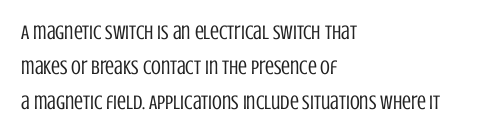
Vertical stems look standard width or narrower in stroke. The rendering keeps characters at their native spacing. Underlining? Definitely not there. Notice how the passage keeps a crisp vertical edge on the left only.
